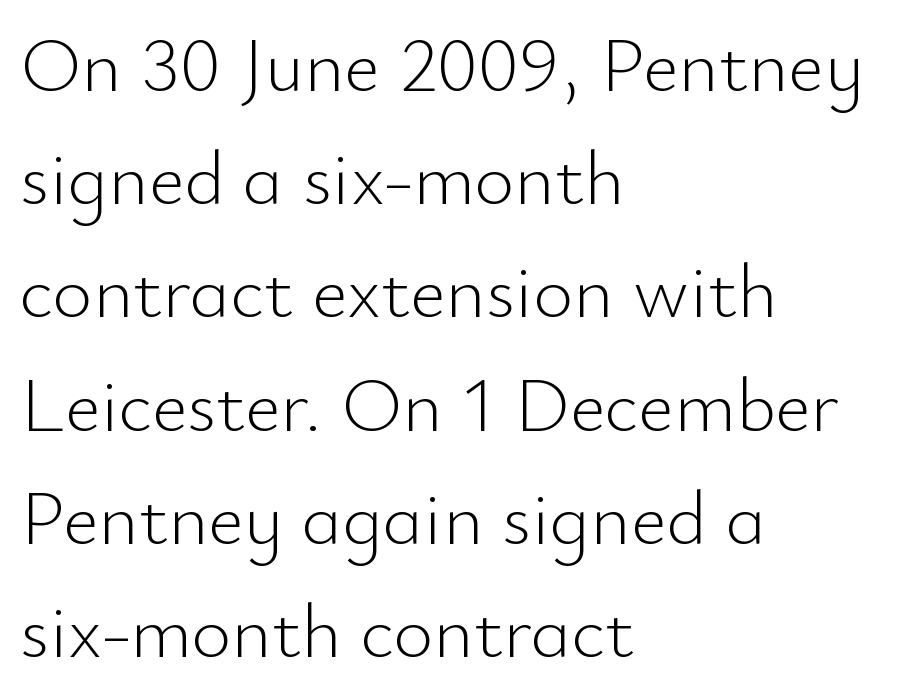
Q: Is the text bold? A: No.
Q: Is the text italic (slanted)? A: No, it is upright.
Q: Is the typeface a serif or a sans-serif typeface? A: Sans-serif.
Q: Is the text underlined? A: No.
Q: How is the paragraph aligned? A: Left-aligned.
Q: Is the spacing between letters normal or unusually wide? A: Normal.
Q: Is the spacing between lines tight, normal or loose? A: Normal.
Q: Width (condensed, normal, or wide)? A: Normal.
Q: Stroke contrast? A: Low.
Q: x-height? A: Small.
Q: Monospaced? A: No.
